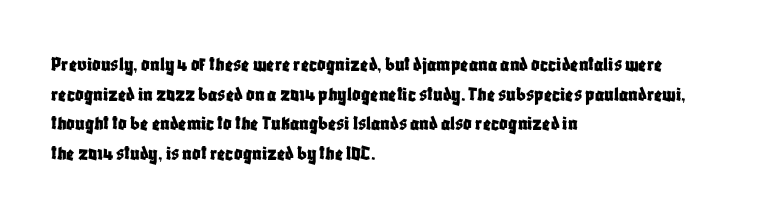
The image shows 21 px text type, upright; set left-aligned, normal line spacing (1.41x), normal letter spacing, not underlined.
